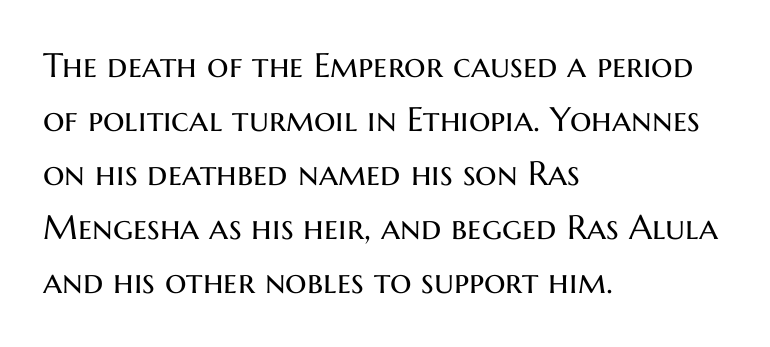
{"serif": "no", "italic": "no", "bold": "no", "weight": "regular", "width": "normal", "stroke_contrast": "medium", "x_height": "medium", "monospaced": "no", "underline": "no", "align": "left", "line_spacing": "normal", "line_spacing_ratio": 1.59, "letter_spacing": "normal", "letter_spacing_em": 0.0, "glyph_px": 34}
